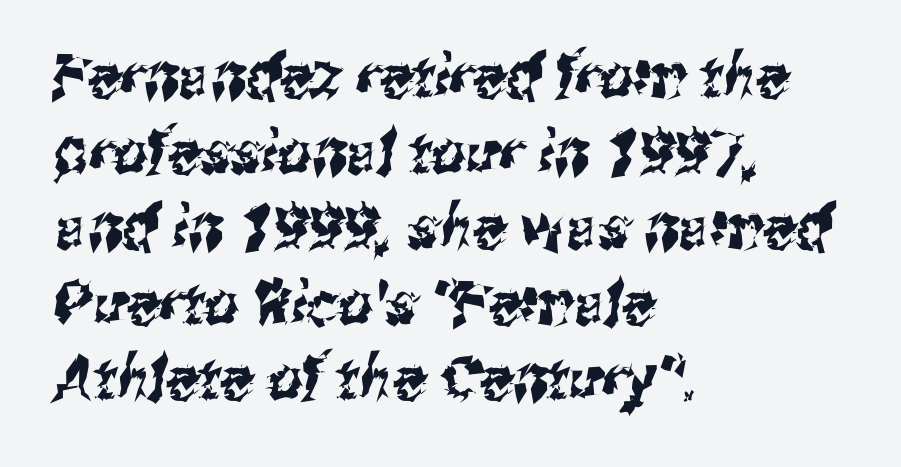
The image shows 60 px condensed sans-serif type; set left-aligned, normal line spacing (1.26x), normal letter spacing, not underlined; medium stroke contrast and a medium x-height.
